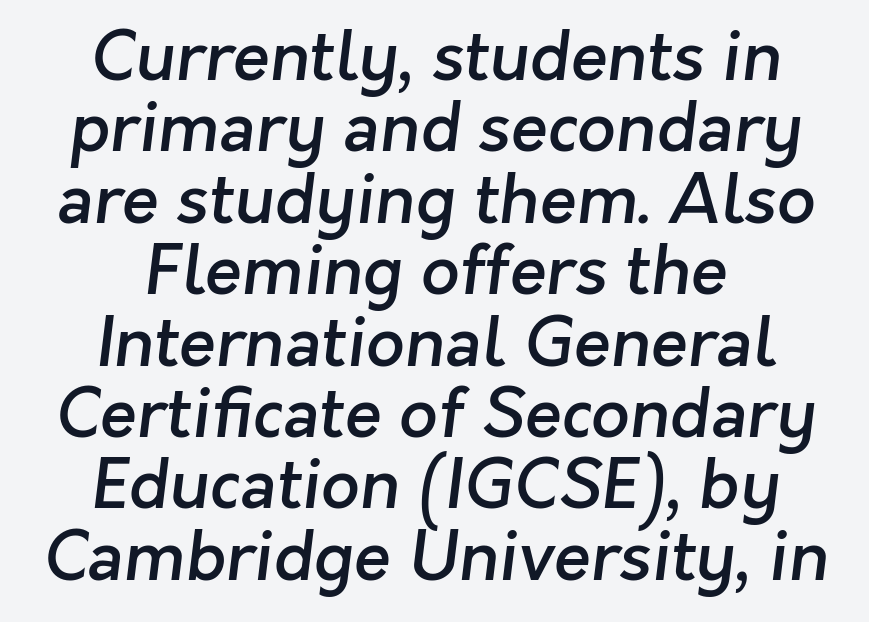
Q: Is the text bold? A: Semi-bold.
Q: Is the typeface a serif or a sans-serif typeface? A: Sans-serif.
Q: Is the text underlined? A: No.
Q: How is the paragraph aligned? A: Centered.
Q: Is the spacing between letters normal or unusually wide? A: Normal.
Q: Is the spacing between lines tight, normal or loose? A: Tight.
Q: Width (condensed, normal, or wide)? A: Normal.
Q: Stroke contrast? A: Low.
Q: x-height? A: Medium.
Q: Monospaced? A: No.
